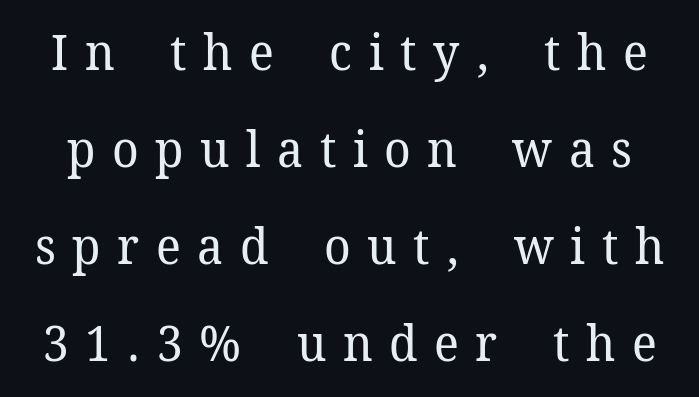
{"serif": "yes", "italic": "no", "bold": "no", "weight": "regular", "width": "normal", "stroke_contrast": "low", "x_height": "medium", "monospaced": "no", "underline": "no", "line_spacing": "loose", "line_spacing_ratio": 1.94, "letter_spacing": "wide", "letter_spacing_em": 0.33, "glyph_px": 50}
